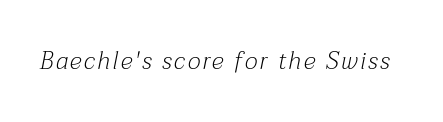
The image shows 24 px text type, italic (leaning right); set not underlined.
